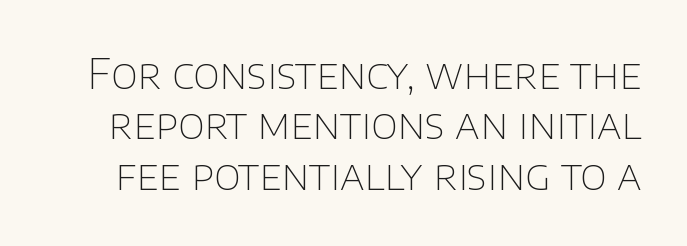
Q: Is the text bold? A: No.
Q: Is the text italic (slanted)? A: No, it is upright.
Q: Is the typeface a serif or a sans-serif typeface? A: Sans-serif.
Q: Is the text underlined? A: No.
Q: Is the spacing between letters normal or unusually wide? A: Normal.
Q: Width (condensed, normal, or wide)? A: Normal.
Q: Stroke contrast? A: Low.
Q: x-height? A: Large.
Q: Monospaced? A: No.
